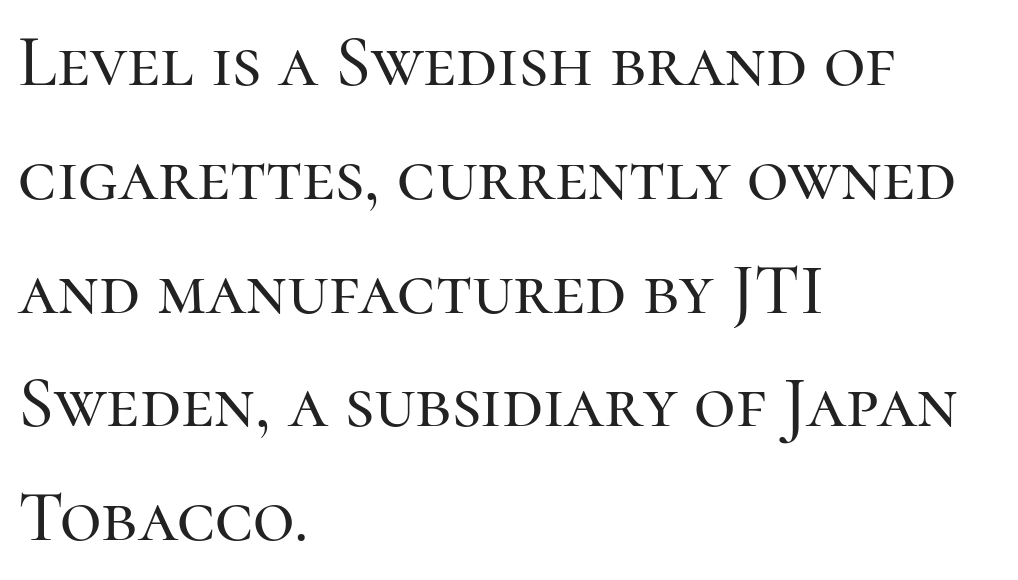
The image shows 72 px serif type, upright; set left-aligned, normal line spacing (1.58x), normal letter spacing, not underlined; high stroke contrast and a medium x-height.
